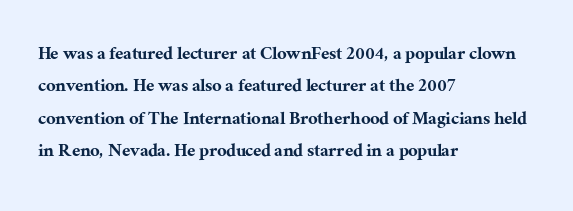
{"italic": "no", "underline": "no", "align": "left", "line_spacing": "normal", "line_spacing_ratio": 1.54, "letter_spacing": "normal", "letter_spacing_em": 0.0, "glyph_px": 21}
